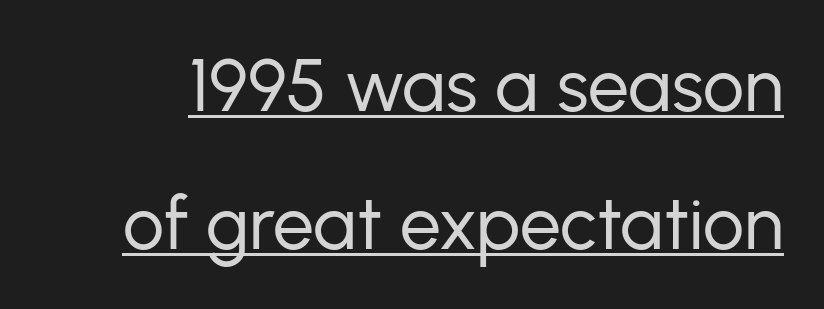
The image shows 73 px regular-weight sans-serif type, upright; set line spacing 1.89x, normal letter spacing, underlined; low stroke contrast and a medium x-height.
